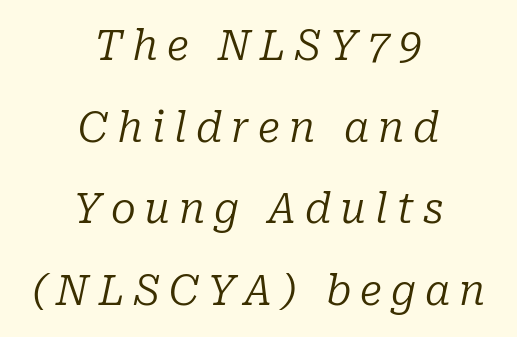
Each new line begins a long way beneath the previous one. Here the designer chose a conventional face with non-uniform glyph widths. Observe the wide spacing: letters keep a clear distance from each other. Letterform terminals end in serifs throughout the passage. Emphasis-style slanted type is in use.
